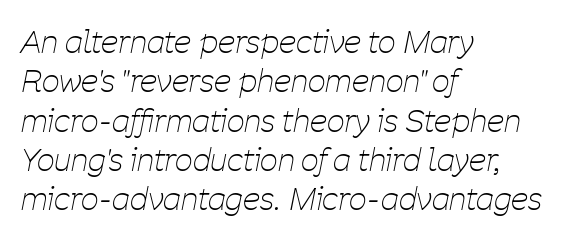
The image shows 31 px thin, condensed type, italic (leaning right); set left-aligned, normal line spacing (1.27x), normal letter spacing, not underlined; low stroke contrast and a medium x-height.
